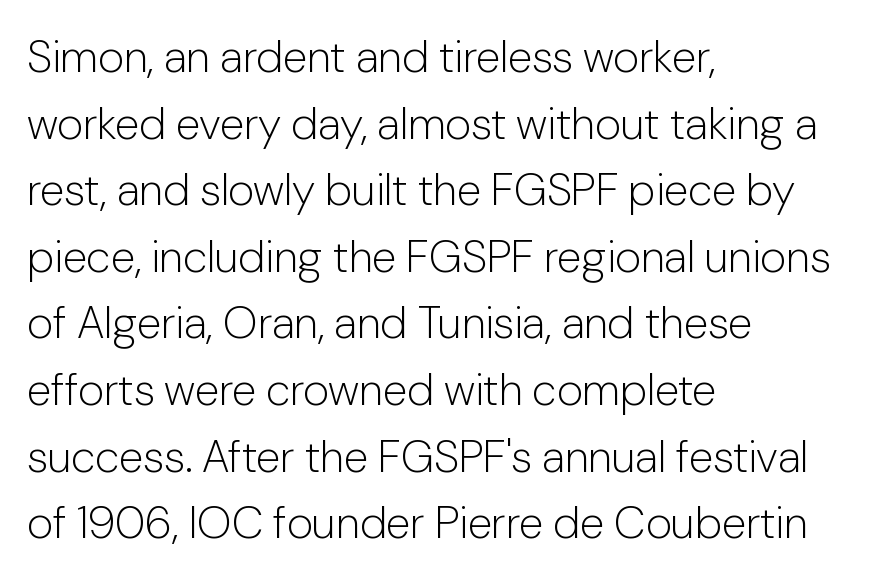
Short and long lines alike share a common starting point at left. The face looks like a standard text weight, possibly lighter. The lines sit at an ordinary, default distance from one another. Looks like regular typesetting: each glyph gets only the width it needs. Students, note that the glyphs here touch the page at normal intervals.
